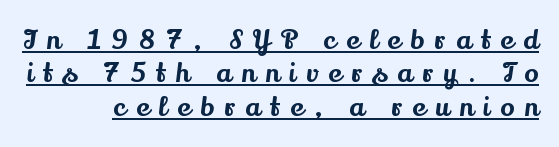
The image shows 27 px text type; set right-aligned, line spacing 1.24x, unusually wide letter spacing (+0.38 em), underlined.
